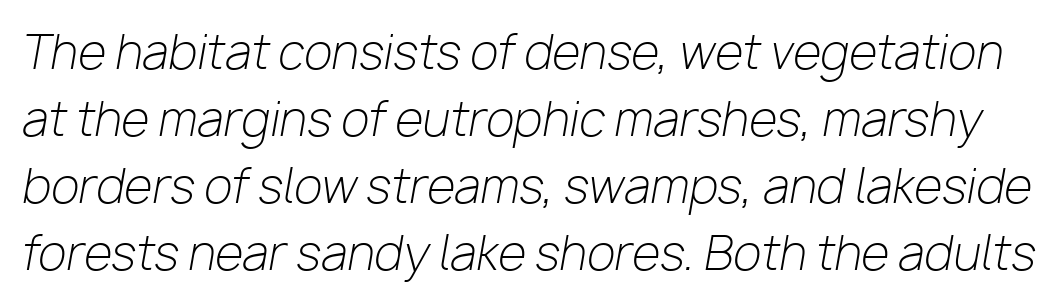
{"italic": "yes", "lean": "right", "slant_degrees": 10, "bold": "no", "weight": "light", "width": "normal", "stroke_contrast": "low", "x_height": "medium", "monospaced": "no", "underline": "no", "line_spacing": "normal", "line_spacing_ratio": 1.46, "letter_spacing": "normal", "letter_spacing_em": 0.0, "glyph_px": 46}
